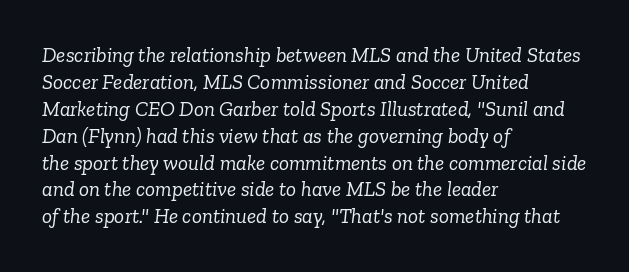
Stems here are at most as thick as an everyday book face. The typesetter chose a ragged-right arrangement here. Short note: letters normally spaced. This sample keeps an unexceptional amount of space between lines. Rule under the text: the space is simply empty. The text carries the slant typical of an italic or oblique font.
